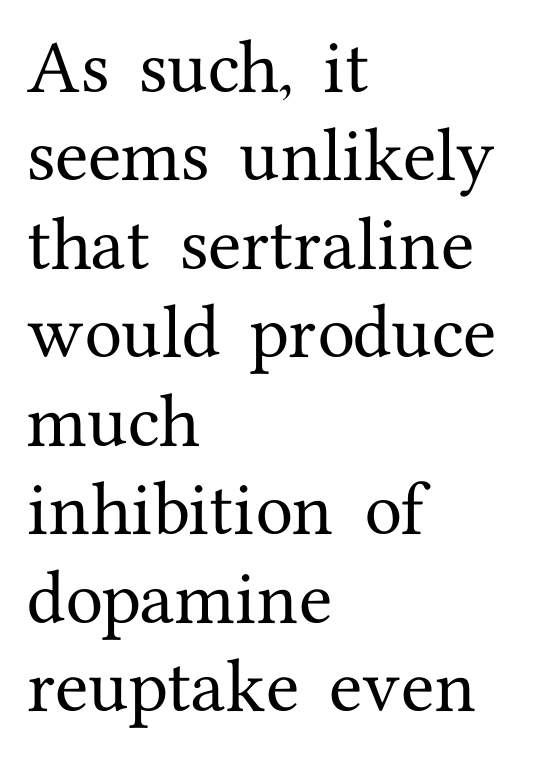
{"serif": "yes", "italic": "no", "width": "normal", "stroke_contrast": "medium", "x_height": "medium", "monospaced": "no", "underline": "no", "align": "left", "line_spacing": "normal", "line_spacing_ratio": 1.45, "letter_spacing": "normal", "letter_spacing_em": 0.0, "glyph_px": 61}
